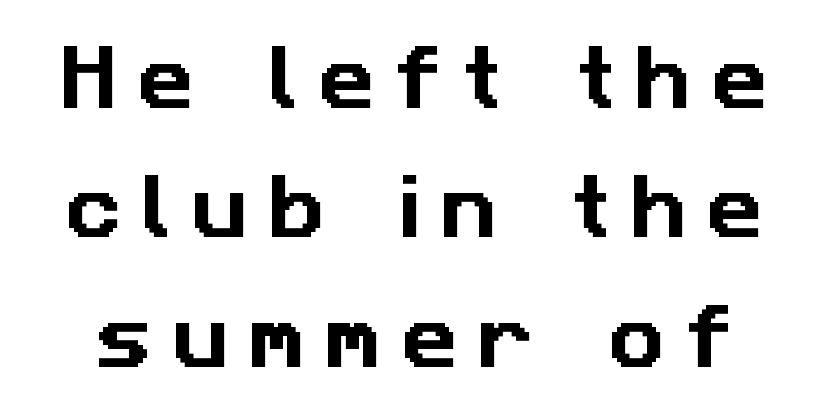
Q: Is the typeface a serif or a sans-serif typeface? A: Sans-serif.
Q: Is the text underlined? A: No.
Q: Is the spacing between letters normal or unusually wide? A: Unusually wide.
Q: Width (condensed, normal, or wide)? A: Normal.
Q: Stroke contrast? A: Low.
Q: x-height? A: Medium.
Q: Monospaced? A: No.
